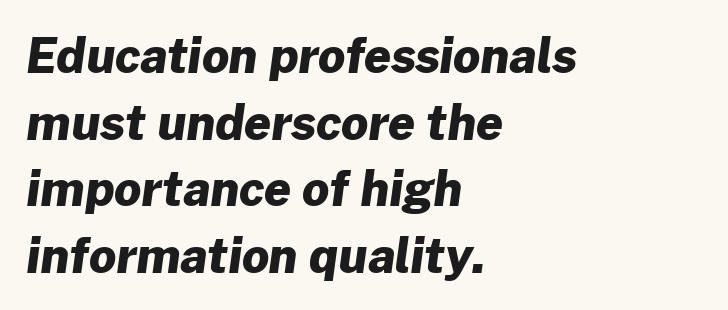
Stroke terminals: plain, sans-serif. Each letter keeps its own natural width here, so spacing adapts to shape. This sample is left-justified, so line endings fall wherever the words run out. Bold? Absolutely — the strokes are thick and heavy.
